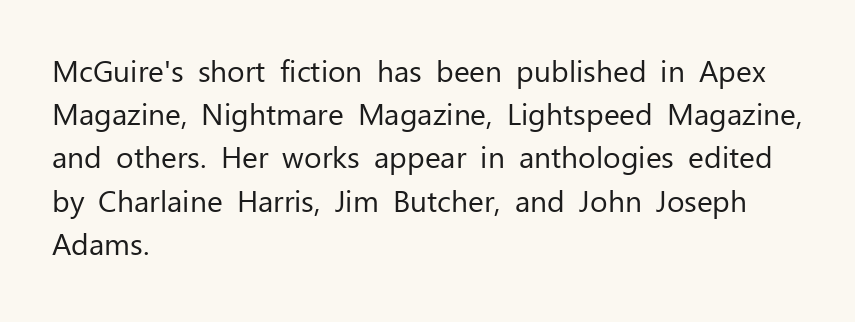
Nope, not italic — everything's standing straight. The rendering shows plain stroke endings on the letterforms — a sans-serif design. Evenly set lines give the paragraph a standard silhouette. Letters rest on an invisible, unmarked baseline.
